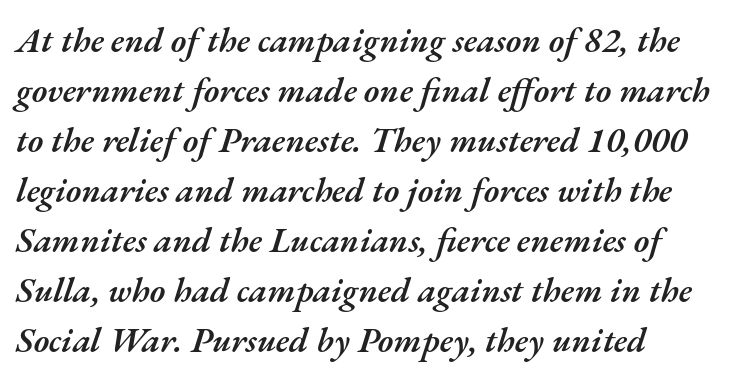
Moderately thickened strokes mark this as semibold type. Notice how the passage keeps a crisp vertical edge on the left only. The glyphs look as if they've been sheared to an angle. Honestly, the letter spacing is just normal — you wouldn't notice it.
